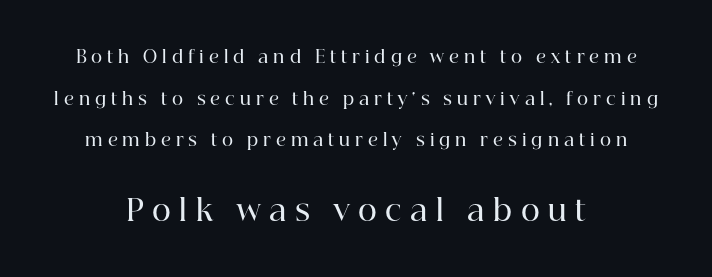
{"serif": "yes", "italic": "no", "bold": "semi", "weight": "semibold", "width": "normal", "stroke_contrast": "high", "x_height": "medium", "monospaced": "no", "underline": "no", "align": "center", "line_spacing": "loose", "line_spacing_ratio": 2.45, "letter_spacing": "wide", "letter_spacing_em": 0.29, "larger_block": "second", "size_ratio": 1.71, "glyph_px": 29}
